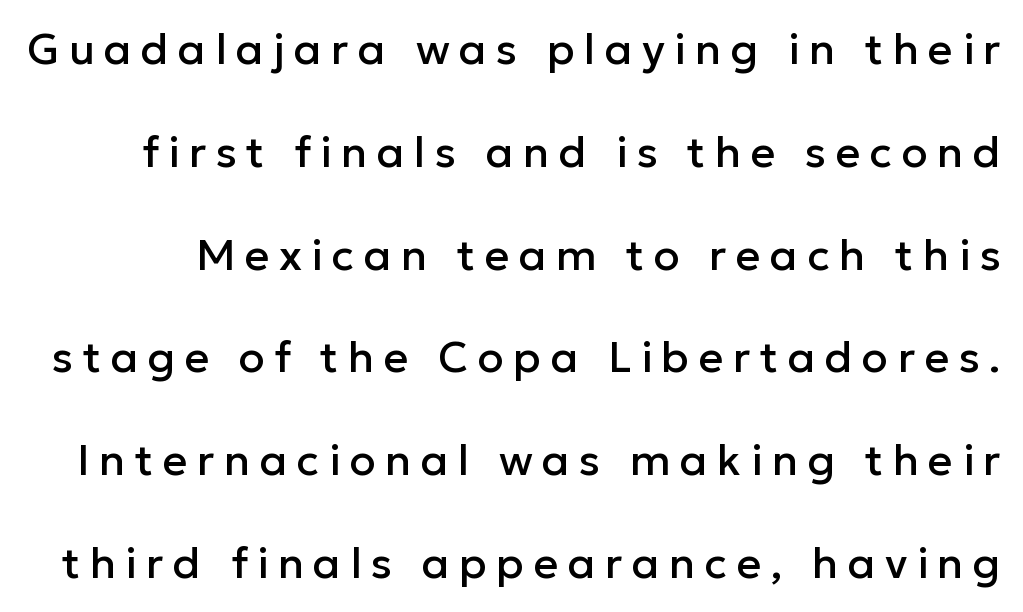
The image shows 43 px sans-serif type, upright; set loose line spacing (2.39x), unusually wide letter spacing (+0.22 em), not underlined; low stroke contrast and a medium x-height.
